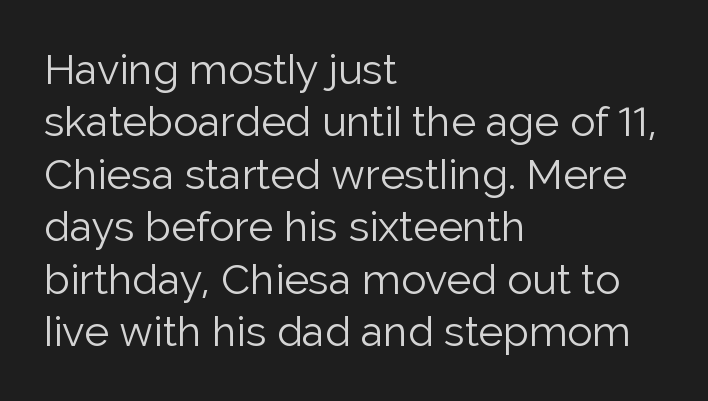
Look at the tracking — it's just the regular setting, nothing added. Each stroke keeps to a modest, everyday thickness or less. The baseline area is clear. A typesetter would call this proportional, since set widths differ per character. The vertical gap from one line to the next is medium. The rendering shows plain stroke endings on the letterforms — a sans-serif design.
